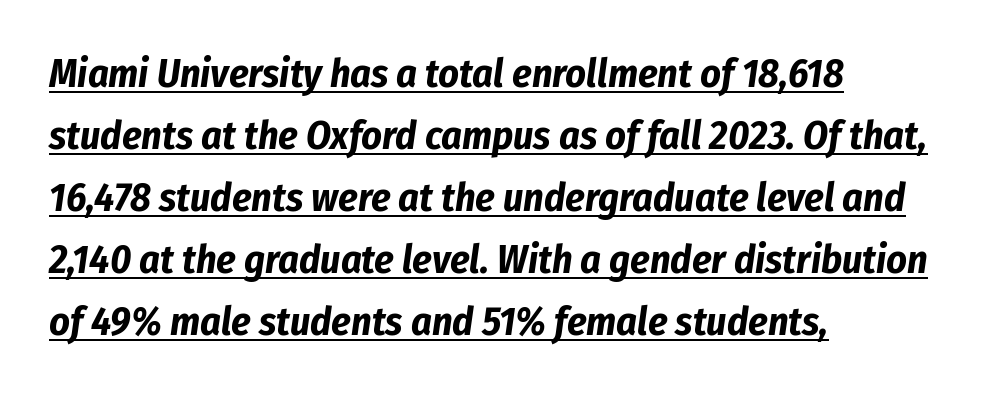
Notice how descenders clear the ascenders below comfortably — that's standard leading. Has an underline been added? It has. An italicized treatment has been applied to the whole sample. The face used here has the dense, thick strokes of a bold. Characters follow at the spacing the type designer built in. Casual observation: everything's shoved over to the left.
